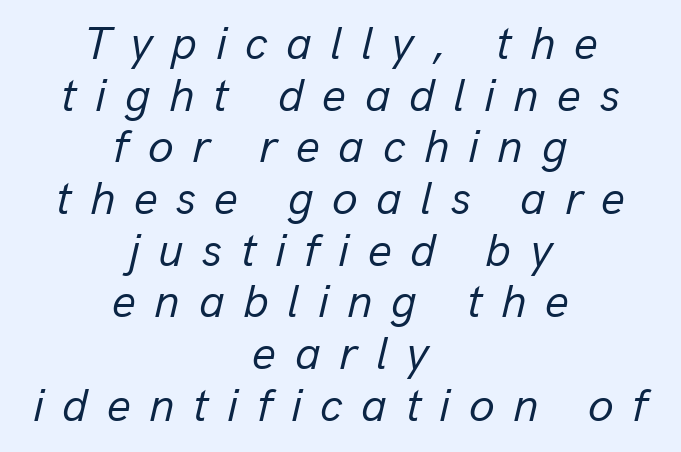
{"italic": "yes", "lean": "right", "slant_degrees": 13, "bold": "no", "weight": "regular", "width": "normal", "stroke_contrast": "low", "x_height": "medium", "monospaced": "no", "underline": "no", "align": "center", "line_spacing": "tight", "line_spacing_ratio": 1.1, "letter_spacing": "wide", "letter_spacing_em": 0.39, "glyph_px": 47}
